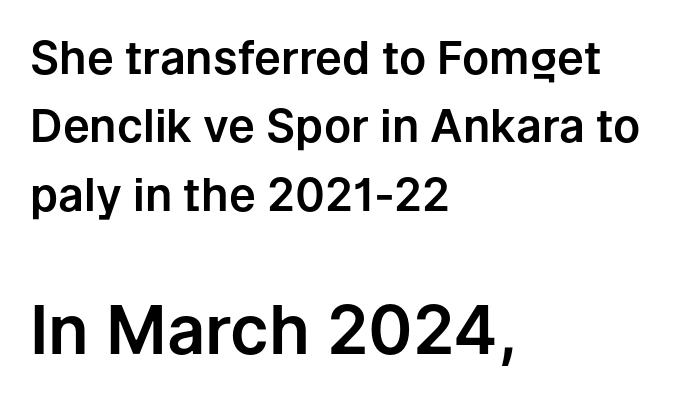
The image shows 67 px sans-serif type, upright; set left-aligned, normal line spacing (1.52x), normal letter spacing, not underlined; the second (bottom) block is 1.49x larger; low stroke contrast and a medium x-height.
